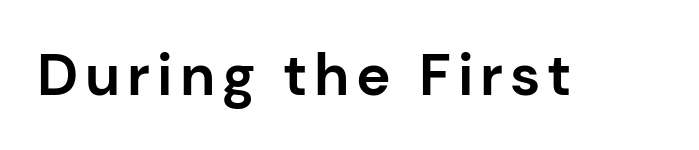
{"serif": "no", "italic": "no", "bold": "yes", "weight": "bold", "width": "normal", "stroke_contrast": "low", "x_height": "medium", "monospaced": "no", "underline": "no", "glyph_px": 58}
